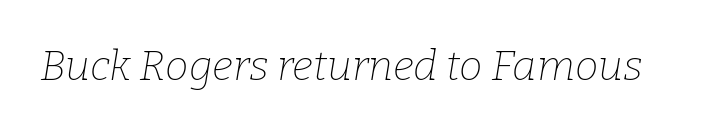
Heft: none added — not bold. Is the letter spacing exaggerated? No — it looks like the ordinary default. The rendering uses natural spacing where letterforms have individual widths. Quick note: underline off.
